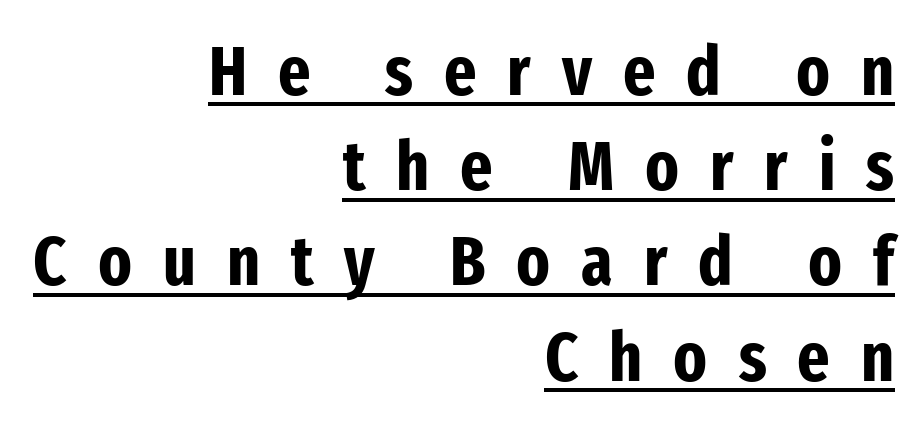
{"serif": "no", "italic": "no", "bold": "yes", "weight": "bold", "width": "condensed", "stroke_contrast": "low", "x_height": "medium", "monospaced": "no", "underline": "yes", "align": "right", "line_spacing": "normal", "line_spacing_ratio": 1.38, "letter_spacing": "wide", "letter_spacing_em": 0.45, "glyph_px": 69}
